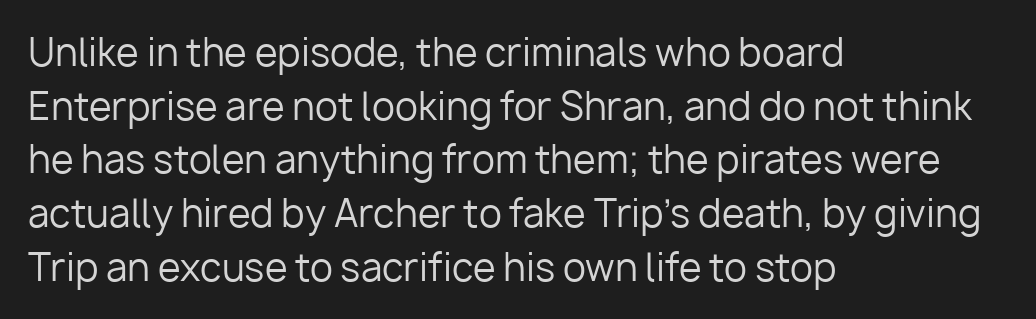
The image shows 37 px regular-weight sans-serif type, upright; set left-aligned, normal line spacing (1.45x), normal letter spacing, not underlined; low stroke contrast and a medium x-height.
